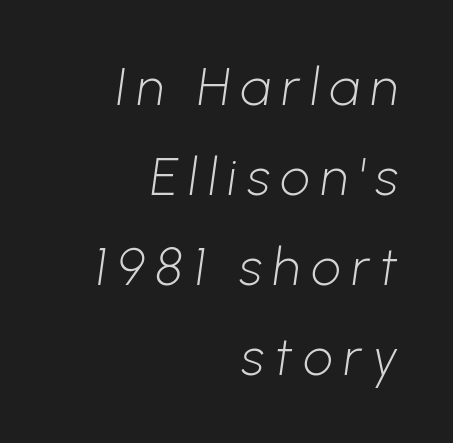
Q: Is the text bold? A: No.
Q: Is the typeface a serif or a sans-serif typeface? A: Sans-serif.
Q: Is the text underlined? A: No.
Q: How is the paragraph aligned? A: Right-aligned.
Q: Is the spacing between letters normal or unusually wide? A: Unusually wide.
Q: Width (condensed, normal, or wide)? A: Normal.
Q: Stroke contrast? A: Low.
Q: x-height? A: Medium.
Q: Monospaced? A: No.
